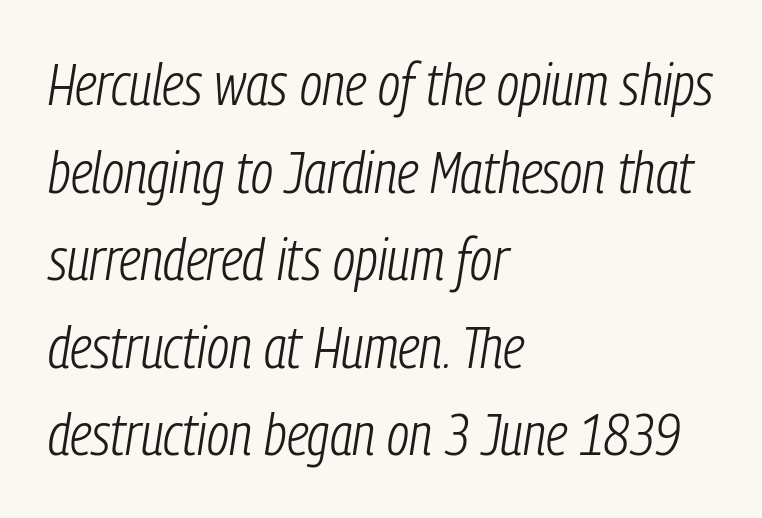
Q: Is the text bold? A: No.
Q: Is the text italic (slanted)? A: Yes, it leans right by about 9 degrees.
Q: Is the text underlined? A: No.
Q: How is the paragraph aligned? A: Left-aligned.
Q: Is the spacing between letters normal or unusually wide? A: Normal.
Q: Is the spacing between lines tight, normal or loose? A: Normal.
Q: Width (condensed, normal, or wide)? A: Condensed.
Q: Stroke contrast? A: Low.
Q: x-height? A: Medium.
Q: Monospaced? A: No.
